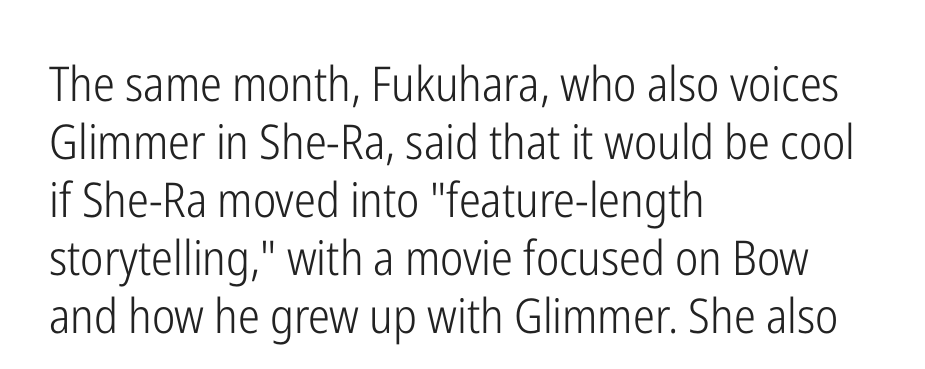
Vertical stems look standard width or narrower in stroke. These lines stack with their left ends in a neat column. This is roman type, the default non-slanted kind. These lines are rendered in a variable-pitch font. Descender tails drop into unmarked territory.
